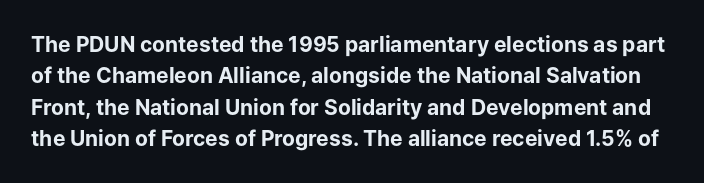
These lines keep a tight, regular rhythm from letter to letter. The type sits square on the baseline with zero lean. The string is rendered with underlining switched off. Every letter is thick-stroked: bold, no question.
